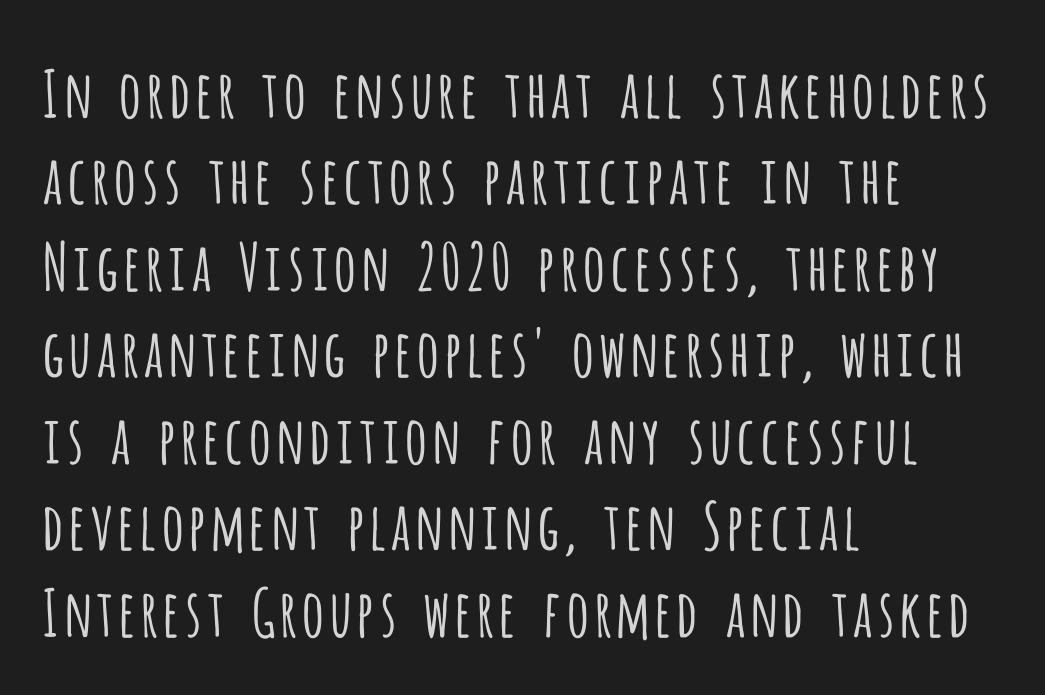
Q: Is the text bold? A: No.
Q: Is the text italic (slanted)? A: No, it is upright.
Q: Is the typeface a serif or a sans-serif typeface? A: Sans-serif.
Q: Is the text underlined? A: No.
Q: How is the paragraph aligned? A: Left-aligned.
Q: Is the spacing between letters normal or unusually wide? A: Normal.
Q: Is the spacing between lines tight, normal or loose? A: Normal.
Q: Width (condensed, normal, or wide)? A: Condensed.
Q: Stroke contrast? A: Low.
Q: x-height? A: Large.
Q: Monospaced? A: No.
